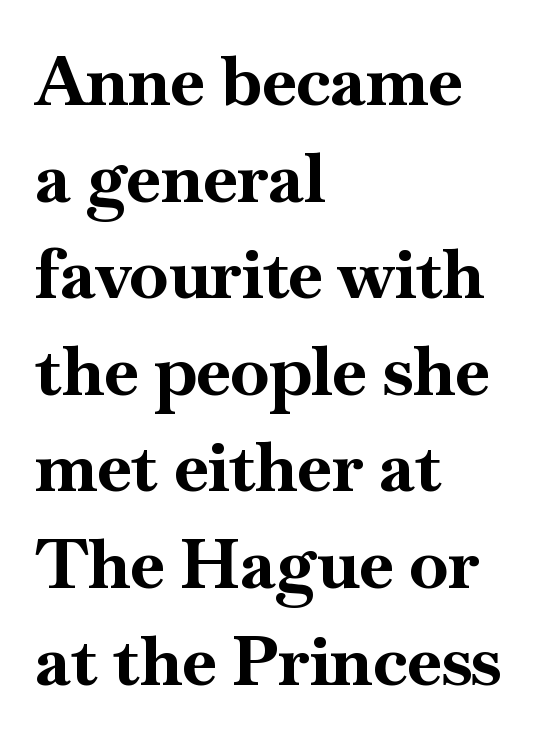
The image shows 70 px bold serif type, upright; set left-aligned, normal line spacing (1.38x), normal letter spacing, not underlined; high stroke contrast and a small x-height.
